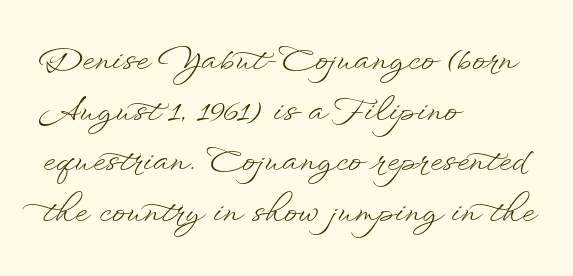
The image shows 32 px light, wide type; set left-aligned, normal line spacing (1.58x), normal letter spacing, not underlined; low stroke contrast and a small x-height.
